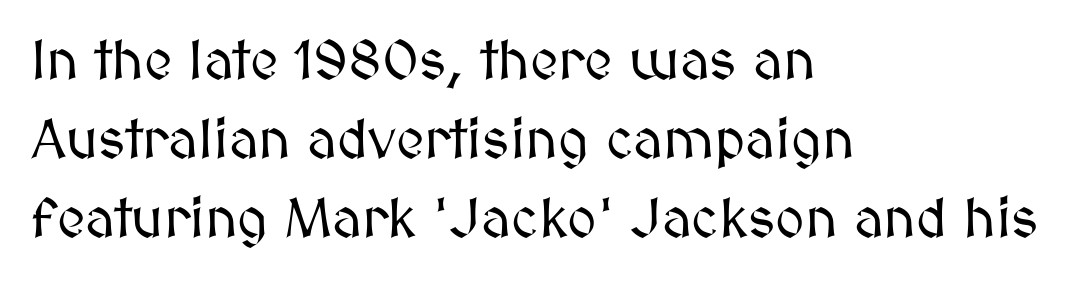
The image shows 56 px text type, upright; set left-aligned, normal line spacing (1.41x), normal letter spacing, not underlined; medium stroke contrast and a medium x-height.
